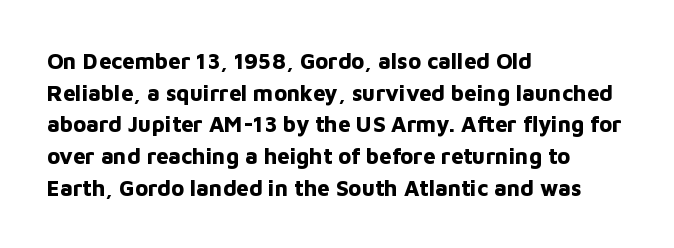
Q: Is the text bold? A: Yes.
Q: Is the text italic (slanted)? A: No, it is upright.
Q: Is the text underlined? A: No.
Q: How is the paragraph aligned? A: Left-aligned.
Q: Is the spacing between letters normal or unusually wide? A: Normal.
Q: Is the spacing between lines tight, normal or loose? A: Normal.
